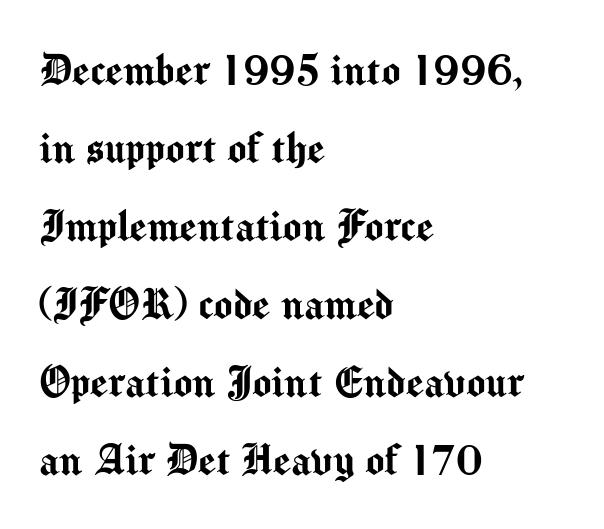
Q: Is the text italic (slanted)? A: No, it is upright.
Q: Is the typeface a serif or a sans-serif typeface? A: Sans-serif.
Q: Is the text underlined? A: No.
Q: How is the paragraph aligned? A: Left-aligned.
Q: Is the spacing between letters normal or unusually wide? A: Normal.
Q: Is the spacing between lines tight, normal or loose? A: Normal.
Q: Width (condensed, normal, or wide)? A: Normal.
Q: Stroke contrast? A: Medium.
Q: x-height? A: Medium.
Q: Monospaced? A: No.
